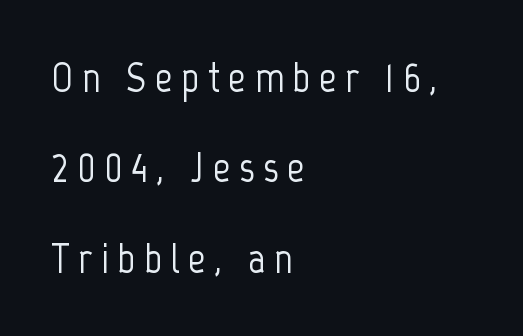
Check under the words: just untouched page. Whoever set this chose breathing room over compactness in the vertical rhythm. The characters display no serif detailing; their extremities are plain. You can tell it's not italic because the verticals are truly vertical. The passage shown is typed in a proportional face where columns would drift. Tracking value appears strongly positive — letters spread wide.
